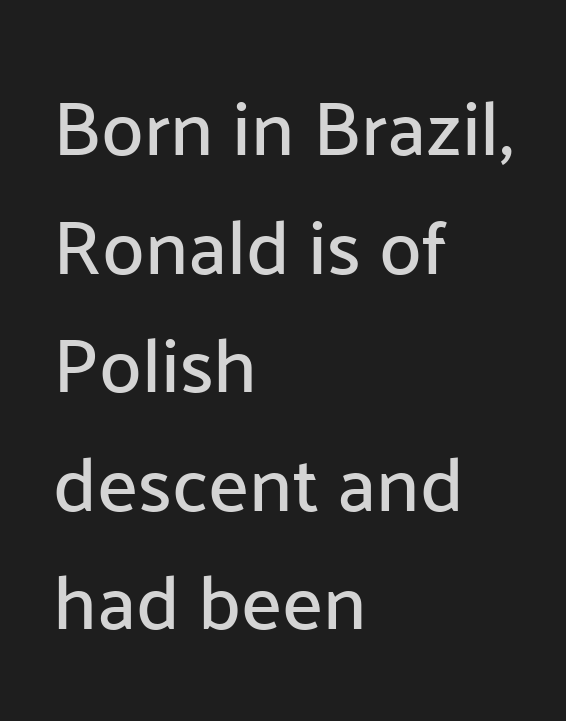
Q: Is the text italic (slanted)? A: No, it is upright.
Q: Is the typeface a serif or a sans-serif typeface? A: Sans-serif.
Q: Is the text underlined? A: No.
Q: How is the paragraph aligned? A: Left-aligned.
Q: Is the spacing between letters normal or unusually wide? A: Normal.
Q: Is the spacing between lines tight, normal or loose? A: Normal.
Q: Width (condensed, normal, or wide)? A: Normal.
Q: Stroke contrast? A: Low.
Q: x-height? A: Medium.
Q: Monospaced? A: No.
